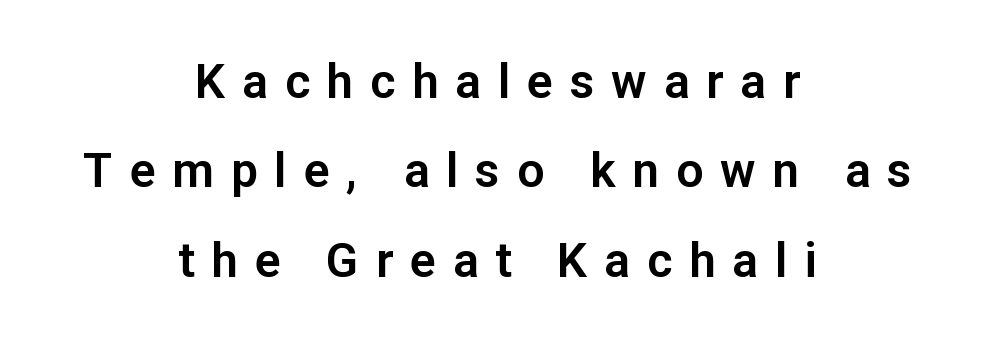
Q: Is the text italic (slanted)? A: No, it is upright.
Q: Is the typeface a serif or a sans-serif typeface? A: Sans-serif.
Q: Is the text underlined? A: No.
Q: How is the paragraph aligned? A: Centered.
Q: Is the spacing between letters normal or unusually wide? A: Unusually wide.
Q: Width (condensed, normal, or wide)? A: Normal.
Q: Stroke contrast? A: Low.
Q: x-height? A: Medium.
Q: Monospaced? A: No.
